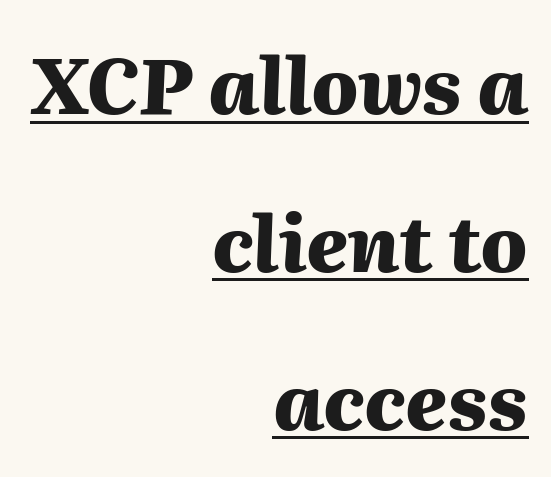
Q: Is the text bold? A: Yes.
Q: Is the text italic (slanted)? A: Yes, it leans right by about 2 degrees.
Q: Is the text underlined? A: Yes.
Q: How is the paragraph aligned? A: Right-aligned.
Q: Is the spacing between letters normal or unusually wide? A: Normal.
Q: Is the spacing between lines tight, normal or loose? A: Loose.
Q: Width (condensed, normal, or wide)? A: Normal.
Q: Stroke contrast? A: Medium.
Q: x-height? A: Medium.
Q: Monospaced? A: No.
